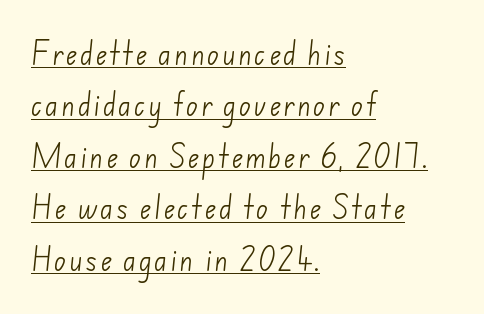
The strokes carry an ordinary text weight at most. Does the copy run flush right? No — it runs flush left. Underlined type. Horizontal bands of white between lines are thick stripes.
